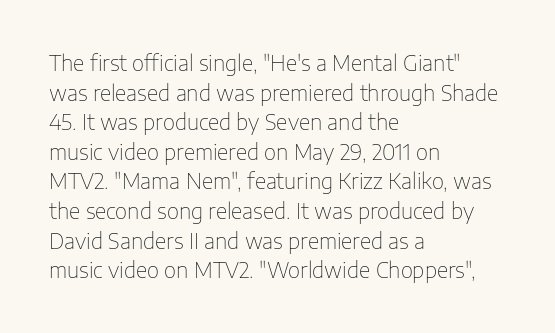
{"italic": "no", "bold": "no", "underline": "no", "align": "left", "line_spacing": "normal", "line_spacing_ratio": 1.41, "letter_spacing": "normal", "letter_spacing_em": 0.0, "glyph_px": 21}
